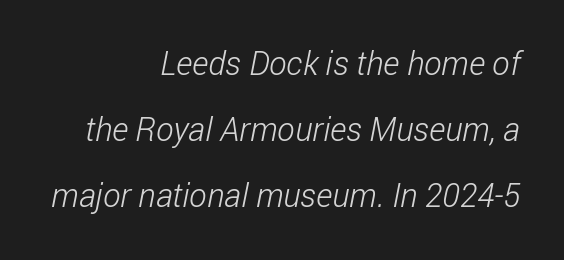
Q: Is the text bold? A: No.
Q: Is the typeface a serif or a sans-serif typeface? A: Sans-serif.
Q: Is the text underlined? A: No.
Q: How is the paragraph aligned? A: Right-aligned.
Q: Is the spacing between letters normal or unusually wide? A: Normal.
Q: Is the spacing between lines tight, normal or loose? A: Loose.
Q: Width (condensed, normal, or wide)? A: Condensed.
Q: Stroke contrast? A: Low.
Q: x-height? A: Medium.
Q: Monospaced? A: No.
